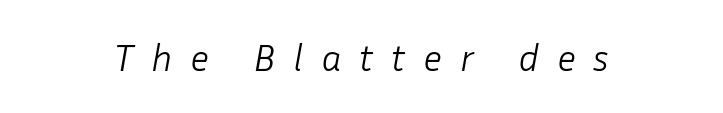
{"italic": "yes", "lean": "right", "slant_degrees": 10, "bold": "no", "weight": "light", "width": "normal", "stroke_contrast": "low", "x_height": "medium", "monospaced": "no", "underline": "no", "letter_spacing": "wide", "letter_spacing_em": 0.47, "glyph_px": 38}
